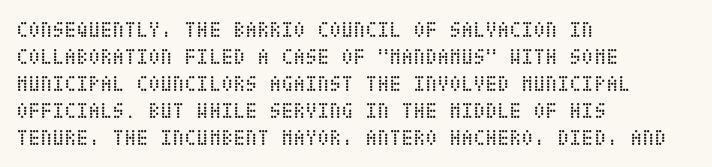
{"italic": "no", "bold": "no", "underline": "no", "align": "left", "line_spacing_ratio": 1.23, "letter_spacing": "normal", "letter_spacing_em": 0.0, "glyph_px": 22}
